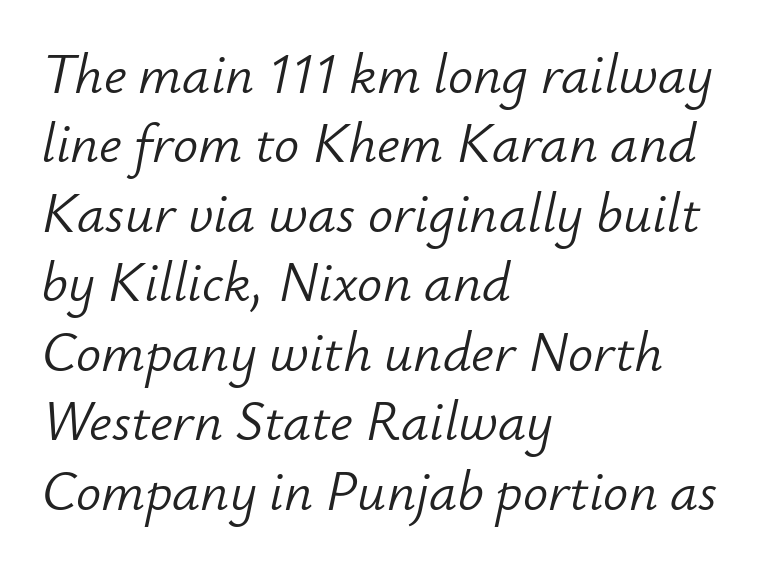
Anything drawn beneath the words? Only blank space. The rendering uses natural spacing where letterforms have individual widths. Words appear dense and cohesive because spacing is normal. The font sits on the lighter half of the weight spectrum, regular included.
